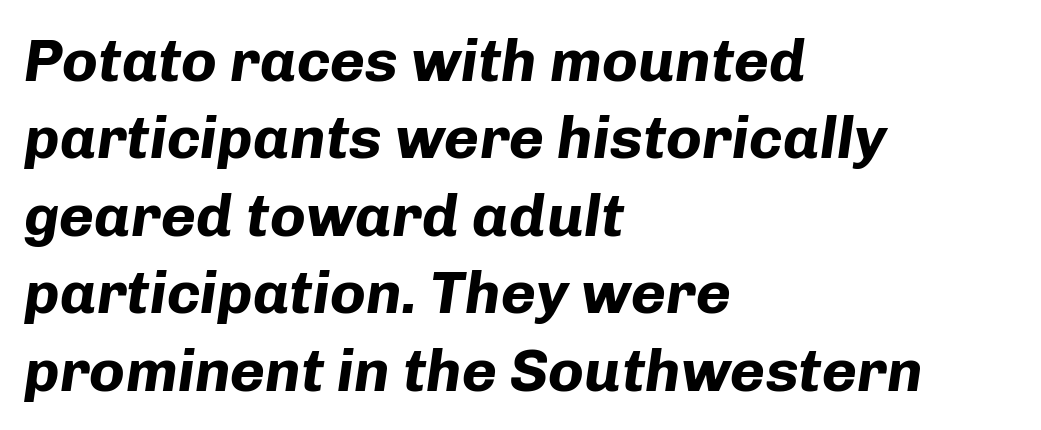
Varying glyph widths throughout — classic text-font behaviour. Casual observation: everything's shoved over to the left. Vertically, the passage feels balanced, rows spaced as you'd expect. Observe the lean: these are italic letterforms.
